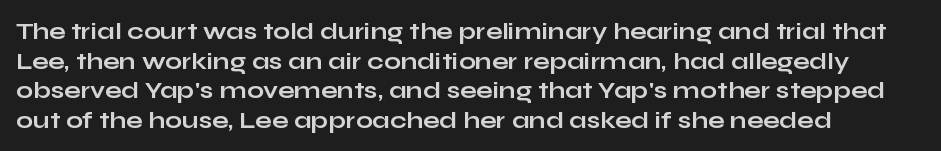
The image shows 24 px bold type, upright; set left-aligned, line spacing 1.23x, normal letter spacing, not underlined.
